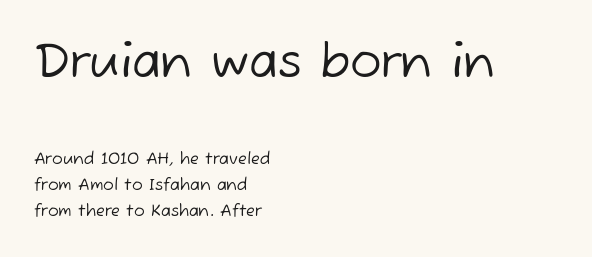
{"serif": "no", "bold": "no", "weight": "regular", "width": "normal", "stroke_contrast": "low", "x_height": "medium", "monospaced": "no", "underline": "no", "align": "left", "line_spacing": "normal", "line_spacing_ratio": 1.64, "letter_spacing": "normal", "letter_spacing_em": 0.0, "larger_block": "first", "size_ratio": 2.94, "glyph_px": 47}
